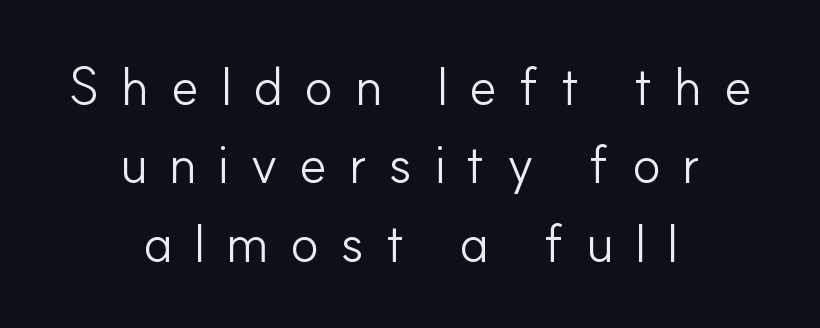
The image shows 53 px light sans-serif type, upright; set centered, normal line spacing (1.48x), unusually wide letter spacing (+0.4 em), not underlined; low stroke contrast and a small x-height.
